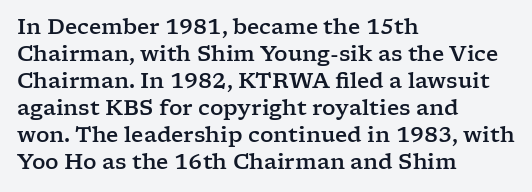
The image shows 21 px text type, upright; set left-aligned, normal line spacing (1.29x), normal letter spacing, not underlined.
